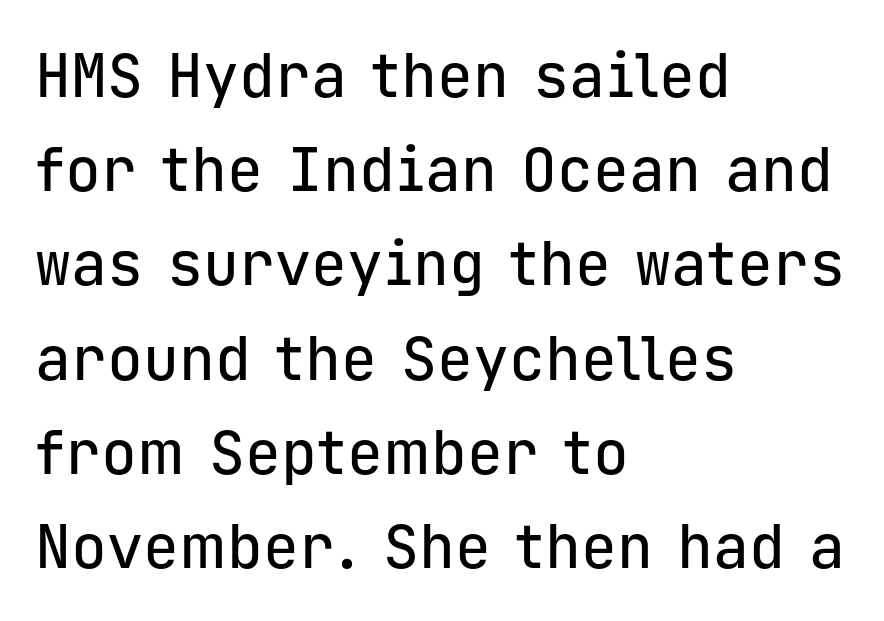
The face used here is monospaced, like something from a code editor. There is no visible air inserted between adjacent glyphs. The leading is moderate, giving the passage an even texture. Ordinary non-slanted type is in use.
